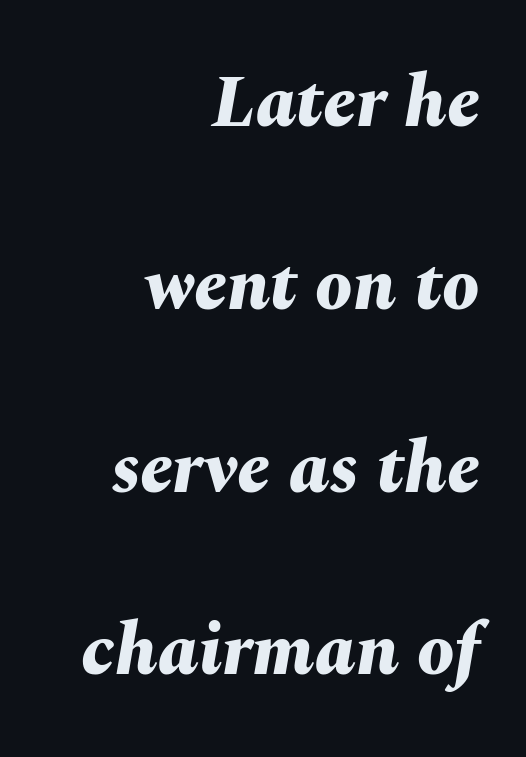
Q: Is the text bold? A: Yes.
Q: Is the text italic (slanted)? A: Yes, it leans right by about 10 degrees.
Q: Is the text underlined? A: No.
Q: How is the paragraph aligned? A: Right-aligned.
Q: Is the spacing between letters normal or unusually wide? A: Normal.
Q: Is the spacing between lines tight, normal or loose? A: Loose.
Q: Width (condensed, normal, or wide)? A: Normal.
Q: Stroke contrast? A: Medium.
Q: x-height? A: Medium.
Q: Monospaced? A: No.
